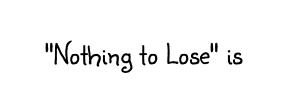
Is the type heavy? It reads as light-to-regular instead. Each letter keeps its own natural width here, so spacing adapts to shape. Posture: vertical. Anything drawn beneath the words? Only blank space. Caption: standard tracking, unaltered.
